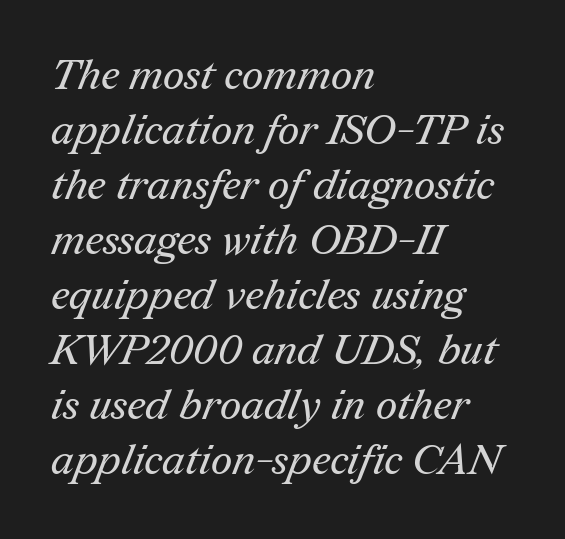
The image shows 42 px regular-weight serif type; set left-aligned, normal line spacing (1.31x), normal letter spacing, not underlined; medium stroke contrast and a medium x-height.
